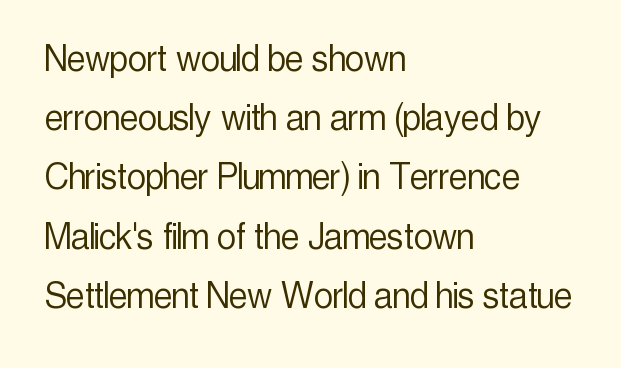
How would I describe the line gaps? Plain and ordinary. Ascenders rise straight up at ninety degrees. Spacing between characters is what you'd get straight out of the box. The ragged edge is on the right, which tells us the setting is flush left.
